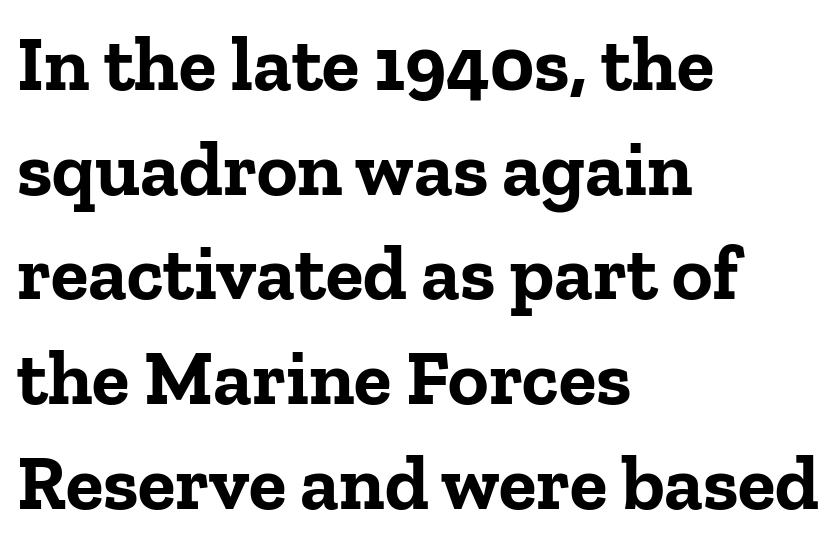
Every letter is thick-stroked: bold, no question. Descenders hang freely into open space. The letters stand upright; this is a roman face. Spacing verdict: proportional, widths tailored to each character.
